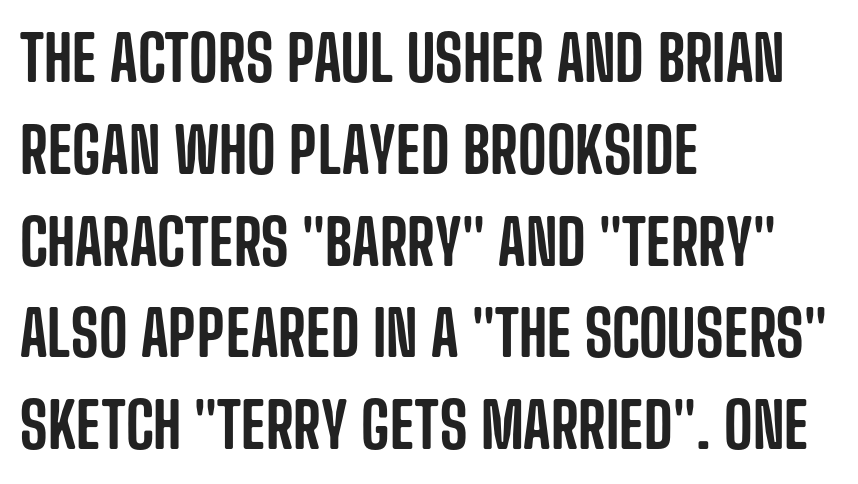
Q: Is the text italic (slanted)? A: No, it is upright.
Q: Is the typeface a serif or a sans-serif typeface? A: Sans-serif.
Q: Is the text underlined? A: No.
Q: How is the paragraph aligned? A: Left-aligned.
Q: Is the spacing between letters normal or unusually wide? A: Normal.
Q: Is the spacing between lines tight, normal or loose? A: Normal.
Q: Width (condensed, normal, or wide)? A: Condensed.
Q: Stroke contrast? A: Low.
Q: x-height? A: Large.
Q: Monospaced? A: No.
